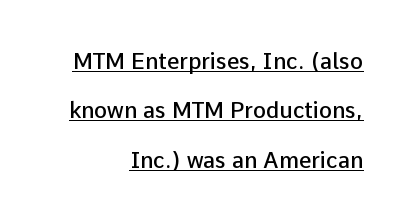
Q: Is the text bold? A: Semi-bold.
Q: Is the text italic (slanted)? A: No, it is upright.
Q: Is the text underlined? A: Yes.
Q: How is the paragraph aligned? A: Right-aligned.
Q: Is the spacing between letters normal or unusually wide? A: Normal.
Q: Is the spacing between lines tight, normal or loose? A: Loose.
